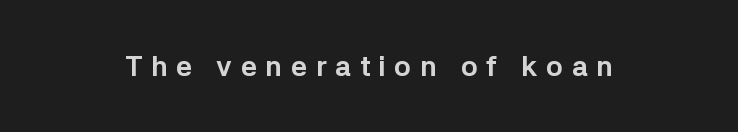
Q: Is the text bold? A: Yes.
Q: Is the text italic (slanted)? A: No, it is upright.
Q: Is the typeface a serif or a sans-serif typeface? A: Sans-serif.
Q: Is the text underlined? A: No.
Q: Is the spacing between letters normal or unusually wide? A: Unusually wide.
Q: Width (condensed, normal, or wide)? A: Normal.
Q: Stroke contrast? A: Low.
Q: x-height? A: Medium.
Q: Monospaced? A: No.
